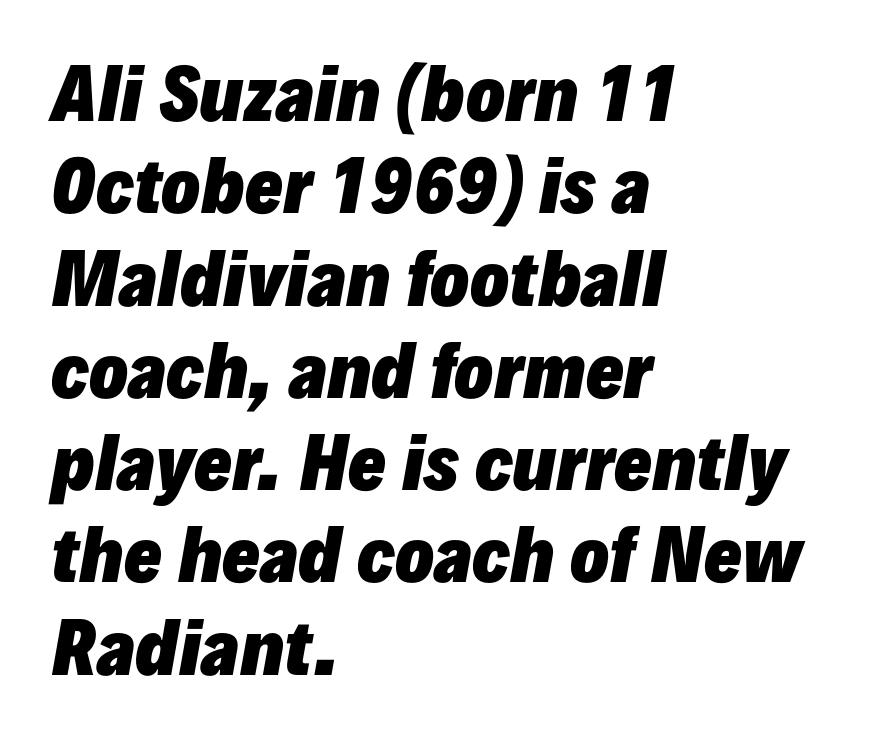
{"italic": "yes", "lean": "right", "slant_degrees": 10, "bold": "yes", "weight": "heavy", "width": "normal", "stroke_contrast": "low", "x_height": "medium", "monospaced": "no", "underline": "no", "align": "left", "line_spacing": "normal", "line_spacing_ratio": 1.3, "letter_spacing": "normal", "letter_spacing_em": 0.0, "glyph_px": 71}
